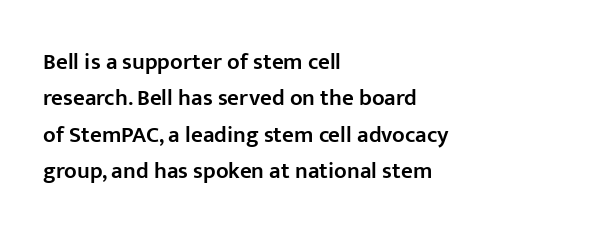
Q: Is the text bold? A: Semi-bold.
Q: Is the text italic (slanted)? A: No, it is upright.
Q: Is the text underlined? A: No.
Q: How is the paragraph aligned? A: Left-aligned.
Q: Is the spacing between letters normal or unusually wide? A: Normal.
Q: Is the spacing between lines tight, normal or loose? A: Normal.
